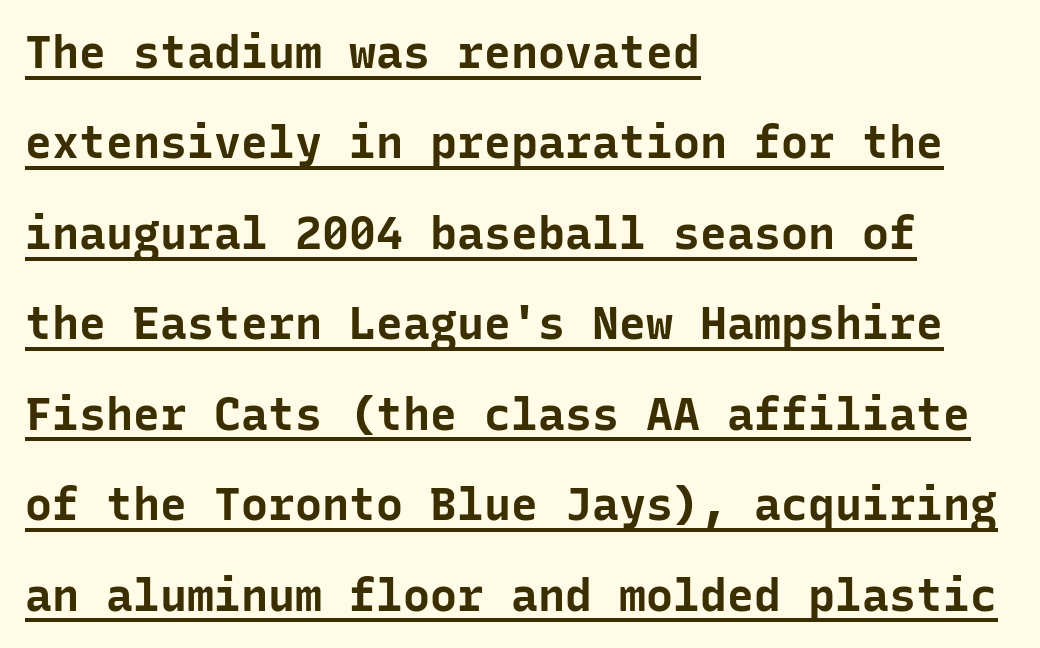
Classification — sans serif. Summary of vertical rhythm: relaxed, with wide interline spacing. Fixed-width glyphs throughout — classic coding-font behaviour. Look at the tracking — it's just the regular setting, nothing added.
